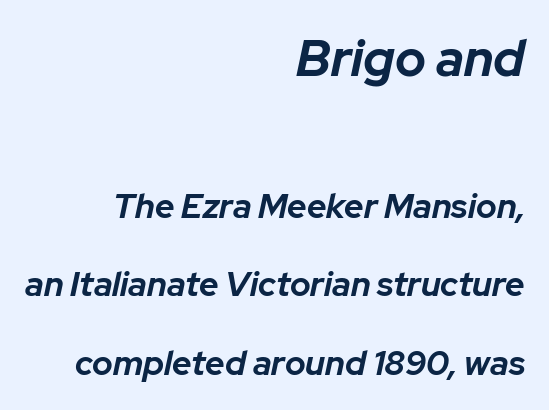
Q: Is the text bold? A: Yes.
Q: Is the text italic (slanted)? A: Yes, it leans right by about 12 degrees.
Q: Is the text underlined? A: No.
Q: How is the paragraph aligned? A: Right-aligned.
Q: Is the spacing between letters normal or unusually wide? A: Normal.
Q: Is the spacing between lines tight, normal or loose? A: Loose.
Q: Which block of text is set in a larger size, the first (top) or the second (bottom)? A: The first (top) one.
Q: Width (condensed, normal, or wide)? A: Normal.
Q: Stroke contrast? A: Low.
Q: x-height? A: Medium.
Q: Monospaced? A: No.
